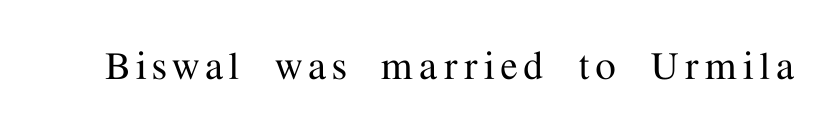
The image shows 46 px serif type, upright; set not underlined; medium stroke contrast and a medium x-height.
